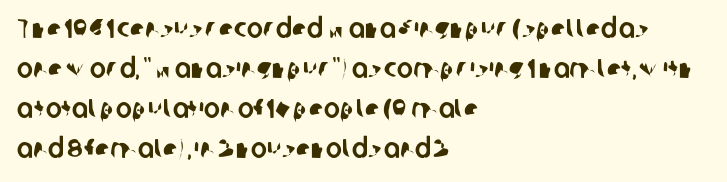
{"underline": "no", "align": "left", "line_spacing": "normal", "line_spacing_ratio": 1.48, "letter_spacing": "normal", "letter_spacing_em": 0.0, "glyph_px": 27}
